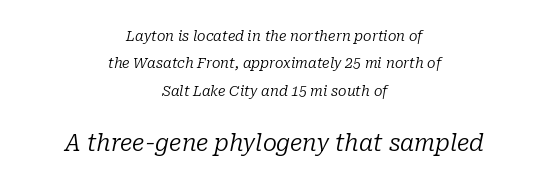
The strokes carry an ordinary text weight at most. Airy leading. The gap between lines stays unmarked. The passage is arranged like a title page — every line centered.
